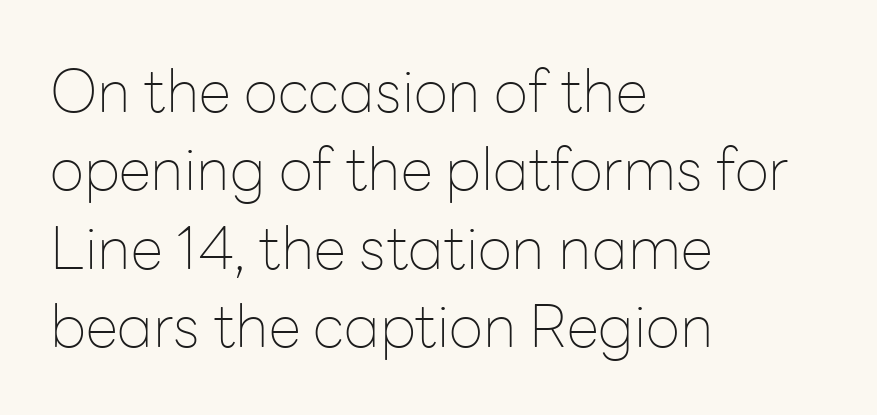
Does the copy run flush right? No — it runs flush left. Rule under the text: the space is simply empty. Between one letter and the next there's only the usual sliver of space. Whoever set this chose a conventional vertical rhythm. The font family rendered here belongs to the sans-serif group. Is the type heavy? It reads as light-to-regular instead.
